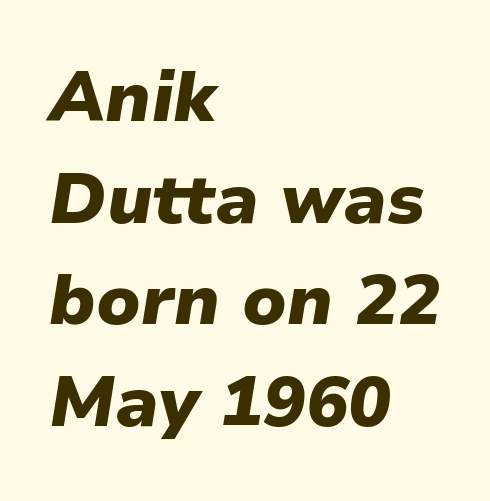
Q: Is the text bold? A: Yes.
Q: Is the text italic (slanted)? A: Yes, it leans right by about 9 degrees.
Q: Is the text underlined? A: No.
Q: How is the paragraph aligned? A: Left-aligned.
Q: Is the spacing between letters normal or unusually wide? A: Normal.
Q: Is the spacing between lines tight, normal or loose? A: Normal.
Q: Width (condensed, normal, or wide)? A: Normal.
Q: Stroke contrast? A: Low.
Q: x-height? A: Medium.
Q: Monospaced? A: No.
